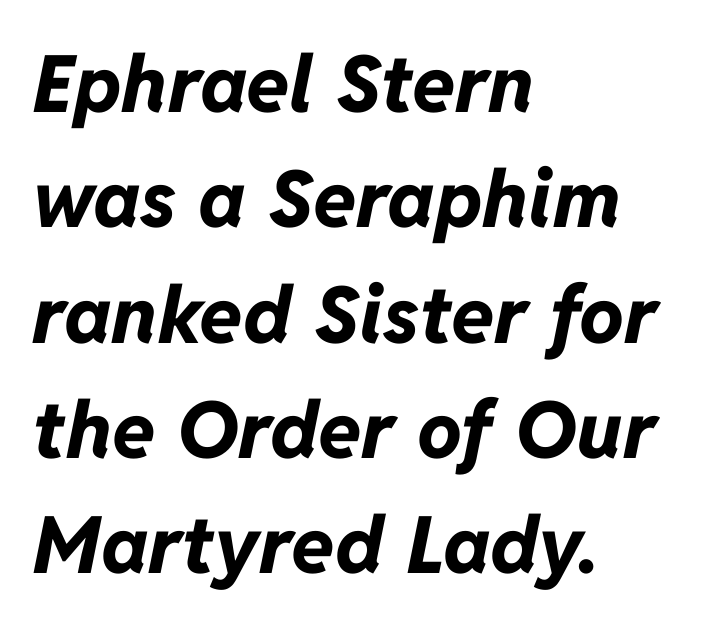
{"italic": "yes", "lean": "right", "slant_degrees": 11, "bold": "yes", "weight": "bold", "width": "normal", "stroke_contrast": "low", "x_height": "medium", "monospaced": "no", "underline": "no", "align": "left", "line_spacing": "normal", "line_spacing_ratio": 1.46, "letter_spacing": "normal", "letter_spacing_em": 0.0, "glyph_px": 79}
